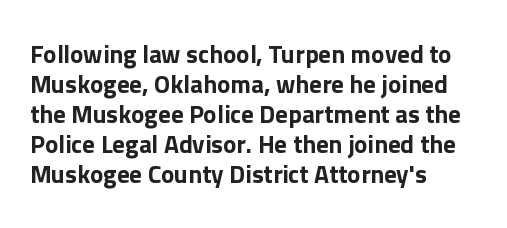
Q: Is the text italic (slanted)? A: No, it is upright.
Q: Is the text underlined? A: No.
Q: How is the paragraph aligned? A: Left-aligned.
Q: Is the spacing between letters normal or unusually wide? A: Normal.
